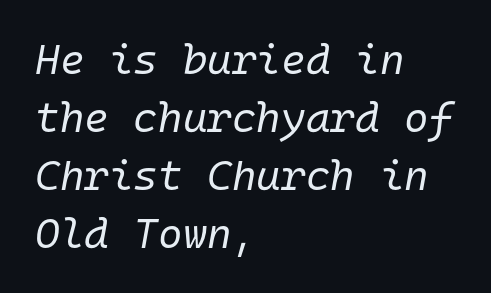
{"italic": "yes", "lean": "right", "slant_degrees": 10, "bold": "no", "weight": "regular", "width": "normal", "stroke_contrast": "low", "x_height": "medium", "monospaced": "yes", "underline": "no", "align": "left", "line_spacing": "normal", "line_spacing_ratio": 1.38, "letter_spacing": "normal", "letter_spacing_em": 0.0, "glyph_px": 42}
